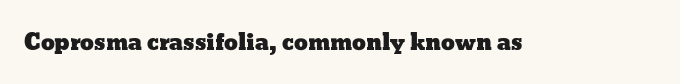
Q: Is the text italic (slanted)? A: No, it is upright.
Q: Is the text underlined? A: No.
Q: Is the spacing between letters normal or unusually wide? A: Normal.
